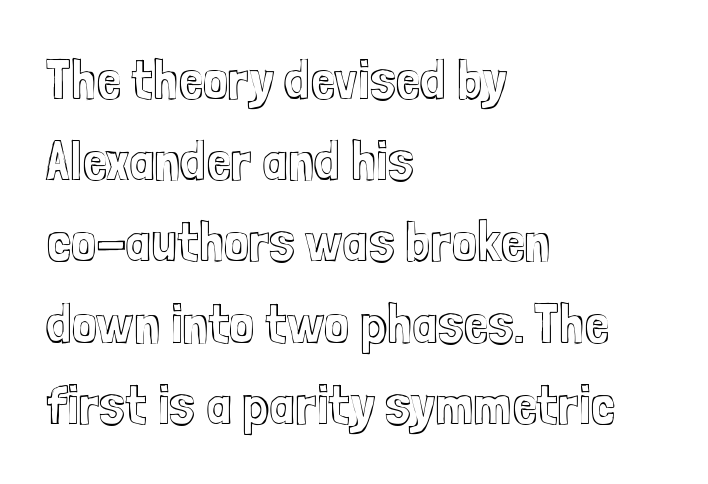
{"italic": "no", "width": "condensed", "x_height": "medium", "monospaced": "no", "underline": "no", "align": "left", "line_spacing": "normal", "line_spacing_ratio": 1.45, "letter_spacing": "normal", "letter_spacing_em": 0.0, "glyph_px": 56}
